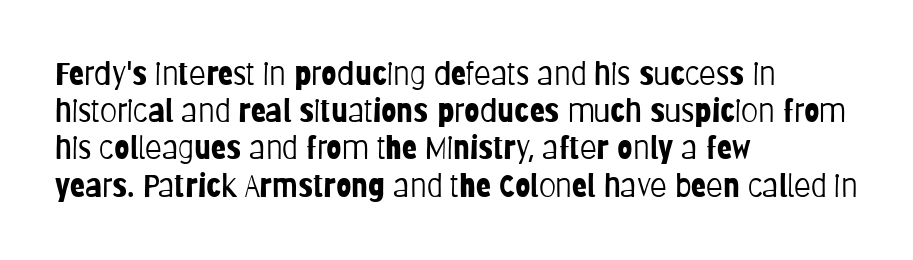
Line beginnings align vertically; line endings do not. Unlike italic type, these characters show no tilt at all. Ink coverage per letter is moderate at most. The face used here is proportionally spaced, like ordinary book or web type. A clean baseline with only descenders dipping below it. These lines are composed in type without serifs.
